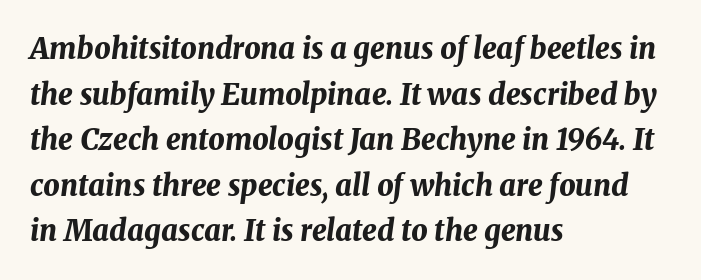
{"italic": "yes", "lean": "right", "slant_degrees": 8, "bold": "yes", "weight": "bold", "width": "normal", "stroke_contrast": "medium", "x_height": "medium", "monospaced": "no", "underline": "no", "align": "left", "line_spacing": "normal", "line_spacing_ratio": 1.57, "letter_spacing": "normal", "letter_spacing_em": 0.0, "glyph_px": 29}
